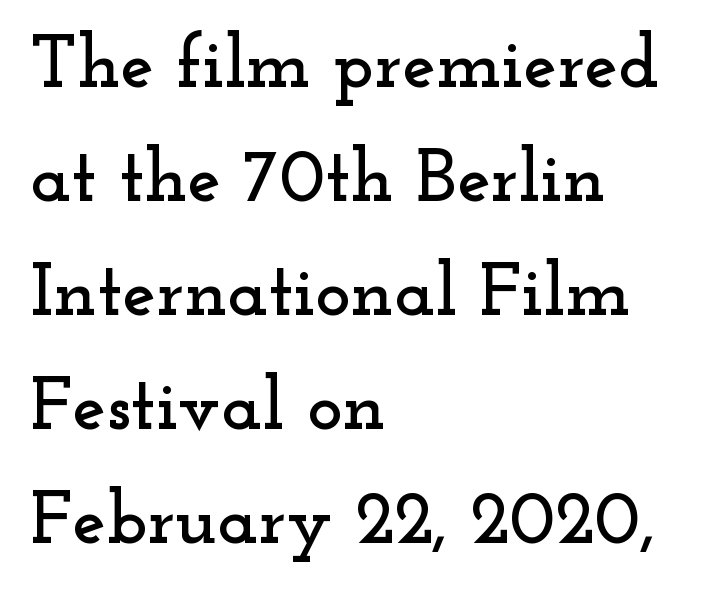
Q: Is the text italic (slanted)? A: No, it is upright.
Q: Is the typeface a serif or a sans-serif typeface? A: Serif.
Q: Is the text underlined? A: No.
Q: How is the paragraph aligned? A: Left-aligned.
Q: Is the spacing between letters normal or unusually wide? A: Normal.
Q: Is the spacing between lines tight, normal or loose? A: Normal.
Q: Width (condensed, normal, or wide)? A: Wide.
Q: Stroke contrast? A: Low.
Q: x-height? A: Small.
Q: Monospaced? A: No.
